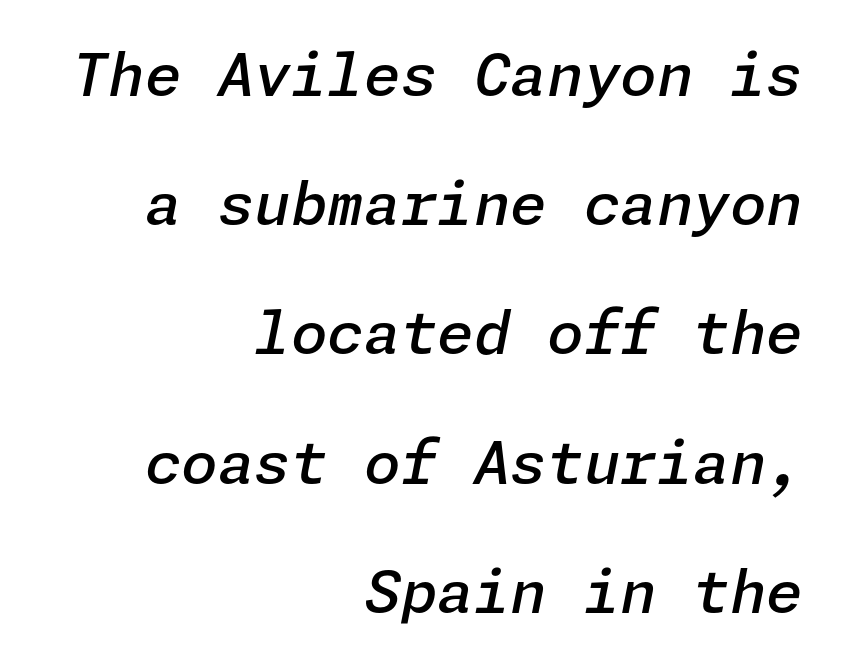
The image shows 59 px semibold type, italic (leaning right); set right-aligned, loose line spacing (2.19x), normal letter spacing, not underlined; low stroke contrast and a medium x-height.
